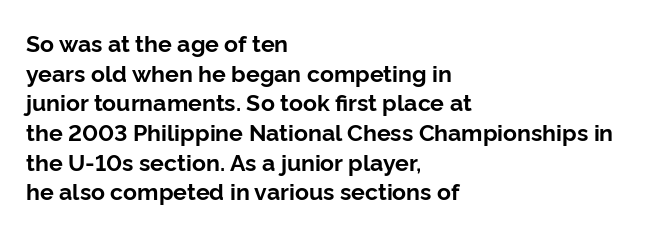
Q: Is the text bold? A: Yes.
Q: Is the text italic (slanted)? A: No, it is upright.
Q: Is the text underlined? A: No.
Q: How is the paragraph aligned? A: Left-aligned.
Q: Is the spacing between letters normal or unusually wide? A: Normal.
Q: Is the spacing between lines tight, normal or loose? A: Normal.
